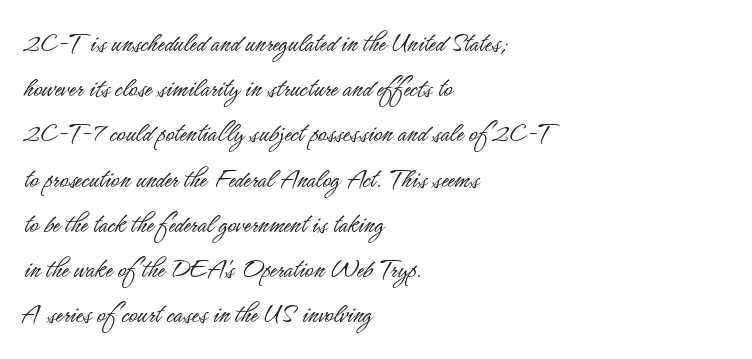
The weight tops out at a normal text grade. Vertical spacing — default. A sans-serif font was chosen for this passage. Is the letter spacing exaggerated? No — it looks like the ordinary default. Spacing verdict: proportional, widths tailored to each character.
